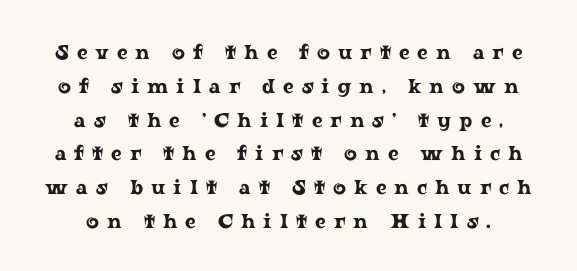
Nobody drew a line under any word here. Posture: upright roman. The rendering inserts visible extra space after every character. Is there much room between lines? A standard amount, neither cramped nor airy.
